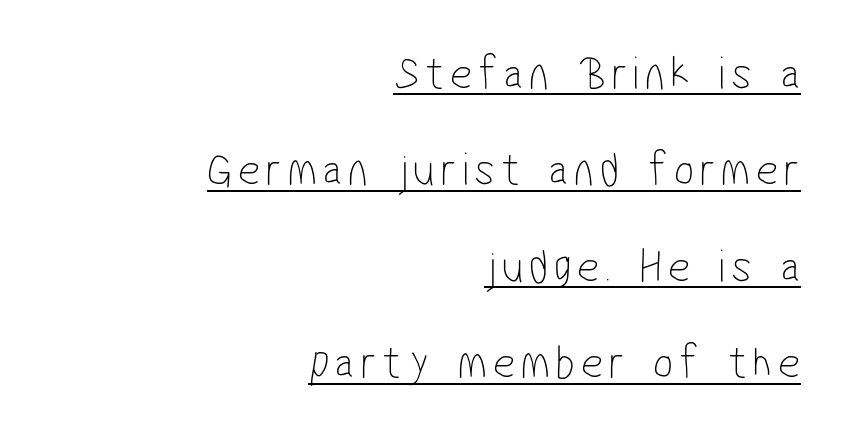
Q: Is the text bold? A: No.
Q: Is the typeface a serif or a sans-serif typeface? A: Sans-serif.
Q: Is the text underlined? A: Yes.
Q: How is the paragraph aligned? A: Right-aligned.
Q: Is the spacing between lines tight, normal or loose? A: Loose.
Q: Width (condensed, normal, or wide)? A: Condensed.
Q: Stroke contrast? A: Low.
Q: x-height? A: Medium.
Q: Monospaced? A: No.
